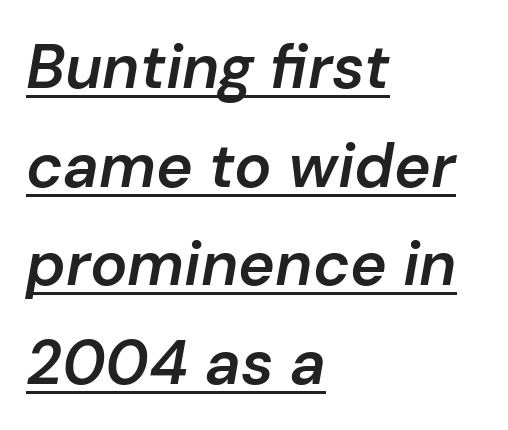
The image shows 62 px semibold type, italic (leaning right); set left-aligned, normal line spacing (1.59x), normal letter spacing, underlined; low stroke contrast and a medium x-height.
